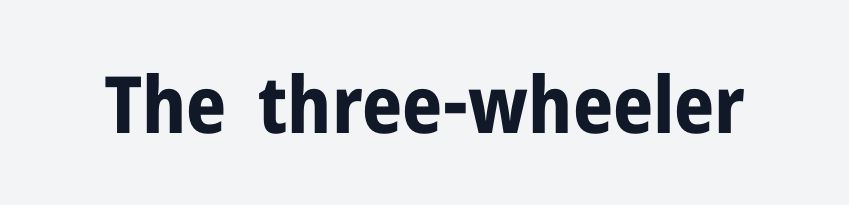
Q: Is the text bold? A: Yes.
Q: Is the text italic (slanted)? A: No, it is upright.
Q: Is the typeface a serif or a sans-serif typeface? A: Sans-serif.
Q: Is the text underlined? A: No.
Q: Is the spacing between letters normal or unusually wide? A: Normal.
Q: Width (condensed, normal, or wide)? A: Normal.
Q: Stroke contrast? A: Low.
Q: x-height? A: Medium.
Q: Monospaced? A: No.
